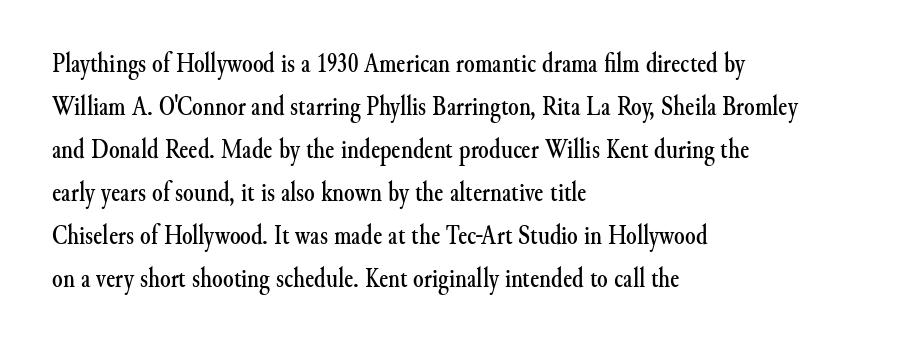
{"italic": "no", "underline": "no", "align": "left", "line_spacing": "normal", "line_spacing_ratio": 1.59, "letter_spacing": "normal", "letter_spacing_em": 0.0, "glyph_px": 27}
